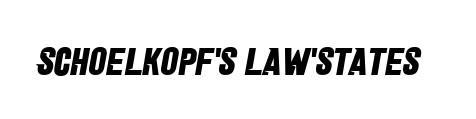
{"serif": "no", "bold": "yes", "weight": "bold", "width": "condensed", "stroke_contrast": "low", "x_height": "large", "monospaced": "no", "underline": "no", "letter_spacing": "normal", "letter_spacing_em": 0.0, "glyph_px": 39}
